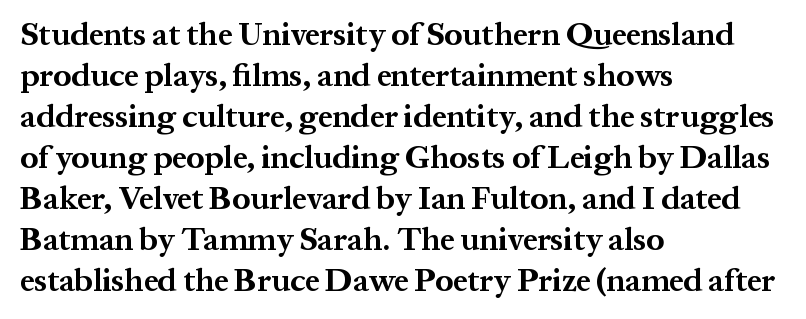
{"serif": "yes", "italic": "no", "bold": "yes", "weight": "bold", "width": "normal", "stroke_contrast": "medium", "x_height": "medium", "monospaced": "no", "underline": "no", "align": "left", "line_spacing": "normal", "line_spacing_ratio": 1.28, "letter_spacing": "normal", "letter_spacing_em": 0.0, "glyph_px": 32}
